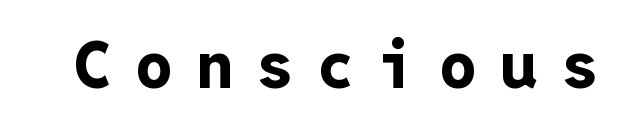
Q: Is the text bold? A: Yes.
Q: Is the text italic (slanted)? A: No, it is upright.
Q: Is the typeface a serif or a sans-serif typeface? A: Sans-serif.
Q: Is the text underlined? A: No.
Q: Is the spacing between letters normal or unusually wide? A: Unusually wide.
Q: Width (condensed, normal, or wide)? A: Normal.
Q: Stroke contrast? A: Low.
Q: x-height? A: Medium.
Q: Monospaced? A: Yes.
